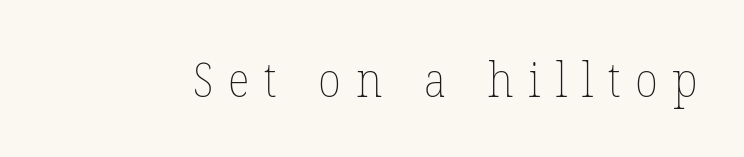
{"italic": "no", "bold": "no", "weight": "thin", "width": "normal", "stroke_contrast": "low", "x_height": "medium", "monospaced": "no", "underline": "no", "letter_spacing": "wide", "letter_spacing_em": 0.32, "glyph_px": 47}
